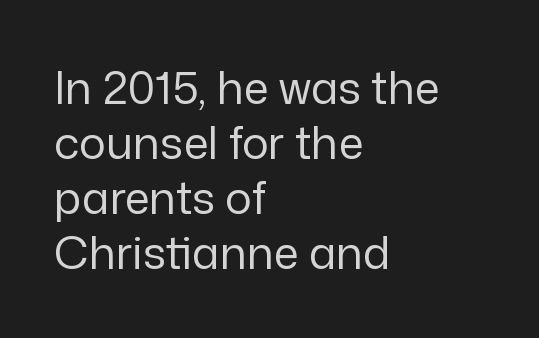
The image shows 45 px regular-weight sans-serif type, upright; set left-aligned, line spacing 1.22x, normal letter spacing, not underlined; low stroke contrast and a medium x-height.
